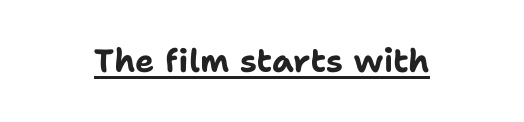
The image shows 32 px bold sans-serif type, upright; set normal letter spacing, underlined; low stroke contrast and a medium x-height.
